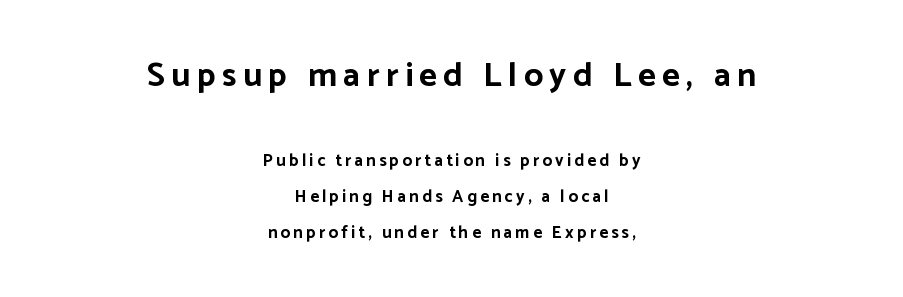
{"serif": "no", "italic": "no", "bold": "yes", "weight": "bold", "width": "normal", "stroke_contrast": "low", "x_height": "medium", "monospaced": "no", "underline": "no", "align": "center", "line_spacing": "loose", "line_spacing_ratio": 2.12, "larger_block": "first", "size_ratio": 2.0, "glyph_px": 34}
